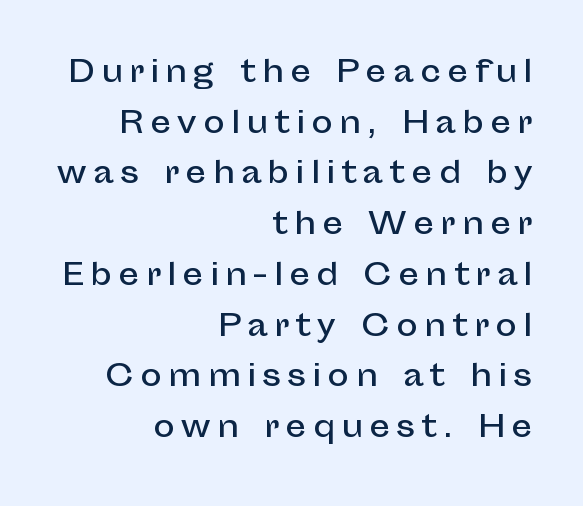
The image shows 29 px sans-serif type, upright; set right-aligned, line spacing 1.75x, unusually wide letter spacing (+0.22 em), not underlined; low stroke contrast and a medium x-height.
